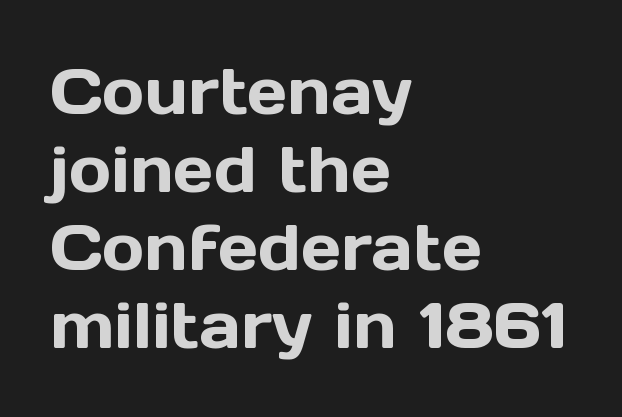
The image shows 64 px sans-serif type, upright; set left-aligned, line spacing 1.22x, normal letter spacing, not underlined; a medium x-height.
